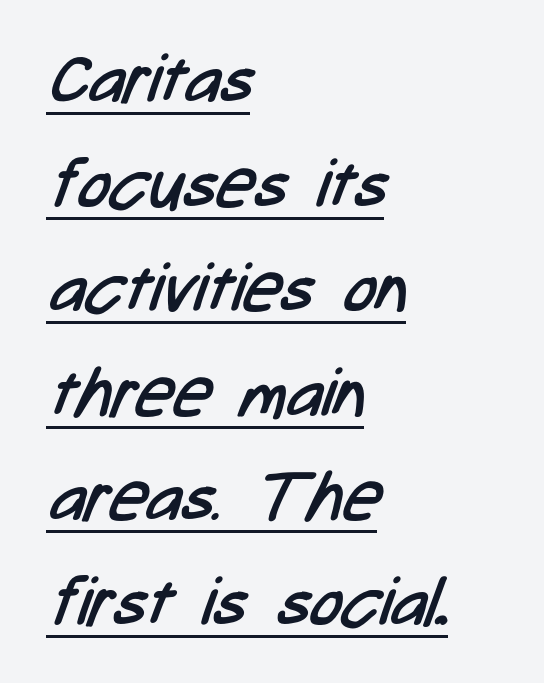
The image shows 67 px regular-weight, condensed sans-serif type; set left-aligned, normal line spacing (1.56x), normal letter spacing, underlined; low stroke contrast and a medium x-height.
